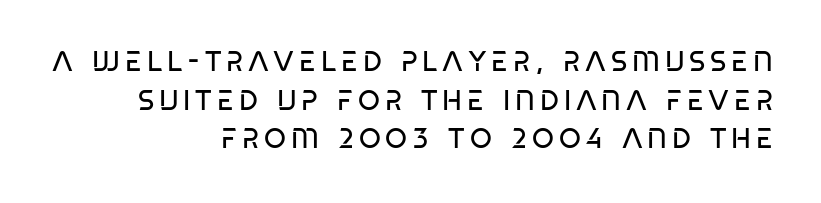
The image shows 28 px regular-weight, condensed sans-serif type; set right-aligned, normal line spacing (1.38x), not underlined; low stroke contrast and a large x-height.
